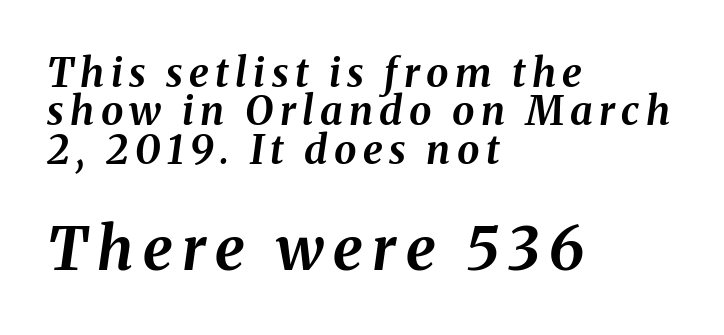
Typesetter's note: full bold, strokes at maximum text heaviness. Characters are canted at an angle relative to the baseline's perpendicular. These lines are rendered in a variable-pitch font. The paragraph has a hard left edge and a soft right edge. The space beneath each line is pristine and unruled.
